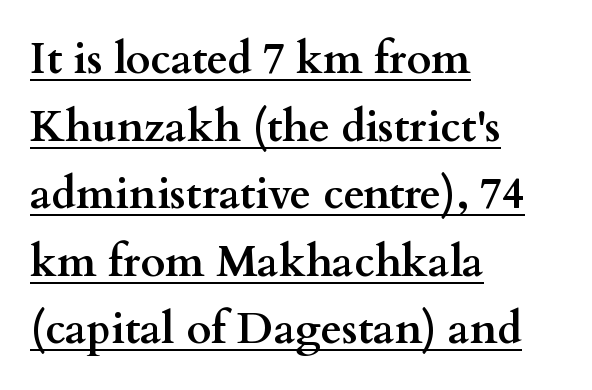
{"serif": "yes", "italic": "no", "bold": "yes", "weight": "semibold", "width": "wide", "stroke_contrast": "medium", "x_height": "small", "monospaced": "no", "underline": "yes", "align": "left", "line_spacing": "normal", "line_spacing_ratio": 1.57, "letter_spacing": "normal", "letter_spacing_em": 0.0, "glyph_px": 43}
